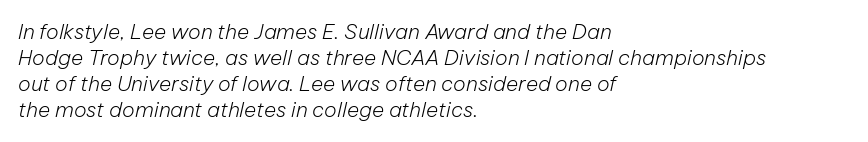
The font's italic variant was chosen for this text. Decoration check: the copy has no underline. The font sits on the lighter half of the weight spectrum, regular included. The ragged edge is on the right, which tells us the setting is flush left. The rendering keeps characters at their native spacing.
